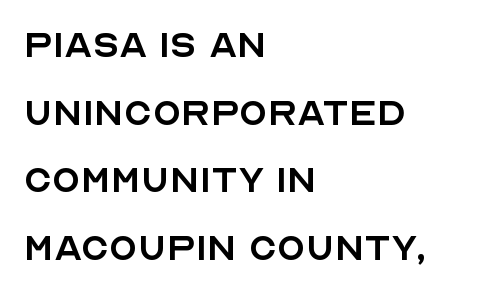
Descenders are the only things crossing below the line. Short and long lines alike share a common starting point at left. You could not count columns in this text — the font is proportionally spaced. Between one letter and the next there's only the usual sliver of space.
